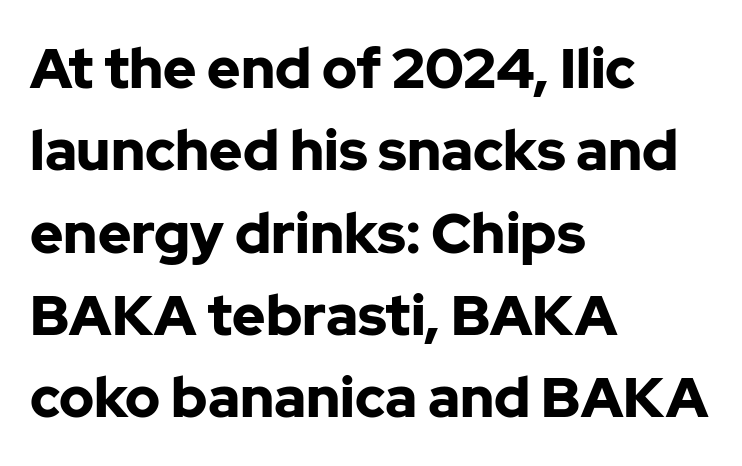
The image shows 56 px bold sans-serif type, upright; set left-aligned, normal line spacing (1.47x), normal letter spacing, not underlined; low stroke contrast and a medium x-height.
